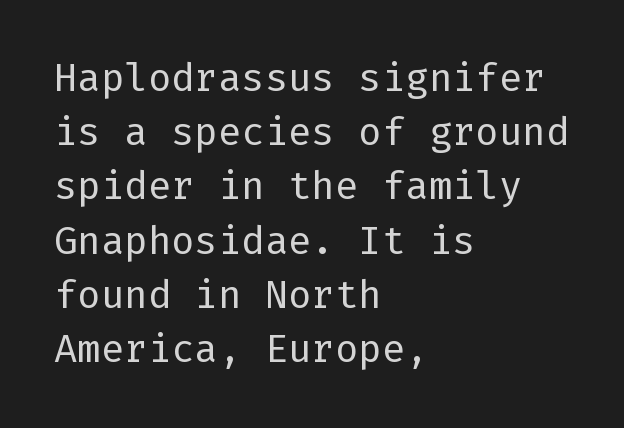
{"serif": "no", "italic": "no", "bold": "no", "weight": "regular", "width": "normal", "stroke_contrast": "low", "x_height": "medium", "underline": "no", "align": "left", "line_spacing": "normal", "line_spacing_ratio": 1.39, "letter_spacing": "normal", "letter_spacing_em": 0.0, "glyph_px": 39}
